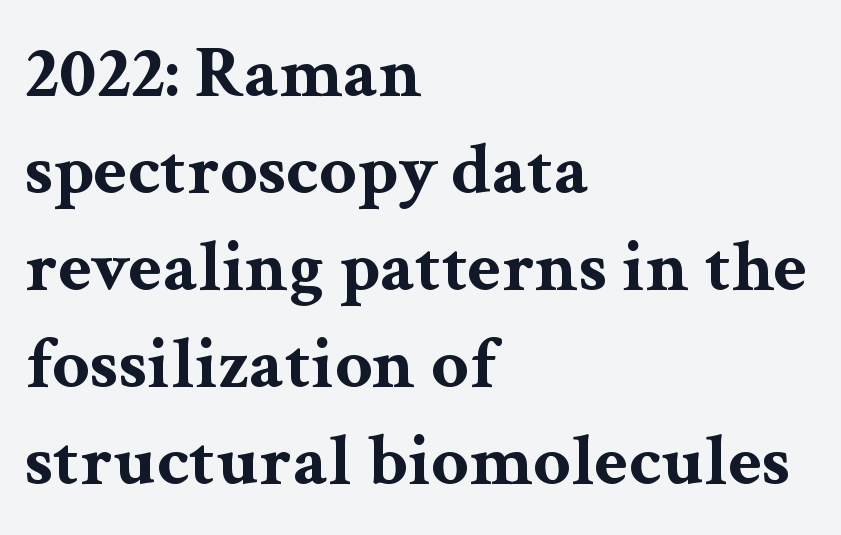
The image shows 74 px bold, wide serif type, upright; set left-aligned, normal line spacing (1.31x), normal letter spacing, not underlined; medium stroke contrast and a medium x-height.
